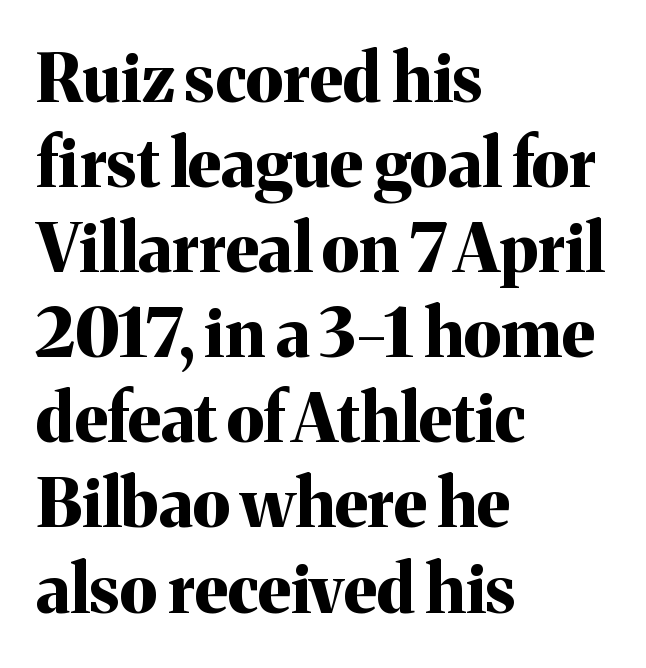
Q: Is the text bold? A: Yes.
Q: Is the text italic (slanted)? A: No, it is upright.
Q: Is the typeface a serif or a sans-serif typeface? A: Serif.
Q: Is the text underlined? A: No.
Q: How is the paragraph aligned? A: Left-aligned.
Q: Is the spacing between letters normal or unusually wide? A: Normal.
Q: Is the spacing between lines tight, normal or loose? A: Normal.
Q: Width (condensed, normal, or wide)? A: Normal.
Q: Stroke contrast? A: Medium.
Q: x-height? A: Medium.
Q: Monospaced? A: No.
